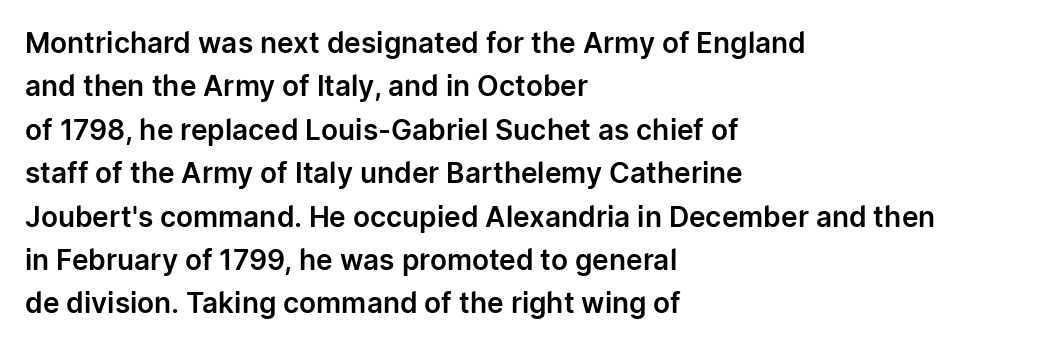
The image shows 28 px sans-serif type, upright; set left-aligned, normal line spacing (1.55x), normal letter spacing, not underlined; low stroke contrast and a medium x-height.
